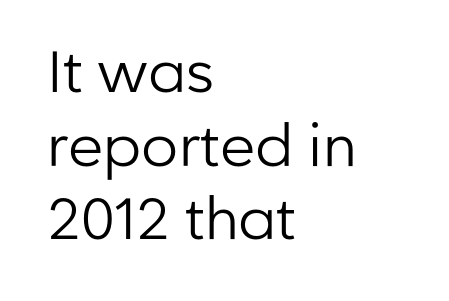
{"serif": "no", "italic": "no", "bold": "no", "weight": "regular", "width": "normal", "stroke_contrast": "low", "x_height": "medium", "monospaced": "no", "underline": "no", "align": "left", "line_spacing": "normal", "line_spacing_ratio": 1.27, "letter_spacing": "normal", "letter_spacing_em": 0.0, "glyph_px": 58}
